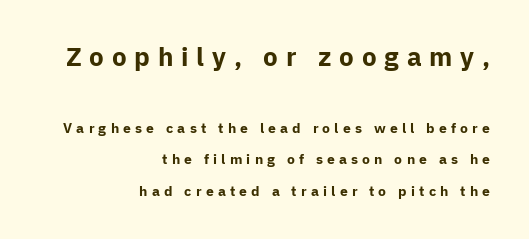
The typesetter chose a ragged-left arrangement here. The string is rendered with underlining switched off. The typography opts for an upright posture over an oblique one. A full-strength bold gives these letters their thick strokes. How would I describe the line gaps? Wide and relaxed. Inter-character spacing is expanded well beyond the font's built-in metrics.
